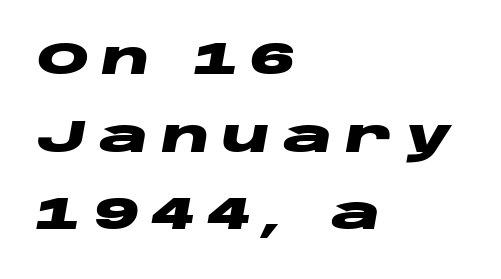
{"italic": "yes", "lean": "right", "slant_degrees": 10, "bold": "yes", "weight": "heavy", "width": "wide", "stroke_contrast": "low", "x_height": "large", "monospaced": "no", "underline": "no", "align": "left", "line_spacing": "normal", "line_spacing_ratio": 1.69, "letter_spacing": "wide", "letter_spacing_em": 0.27, "glyph_px": 46}
